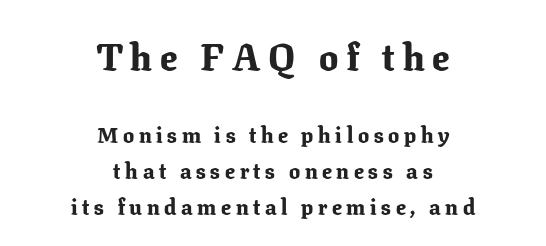
The image shows 38 px bold serif type, upright; set centered, normal line spacing (1.63x), unusually wide letter spacing (+0.21 em), not underlined; the first (top) block is 1.73x larger; low stroke contrast and a medium x-height.
